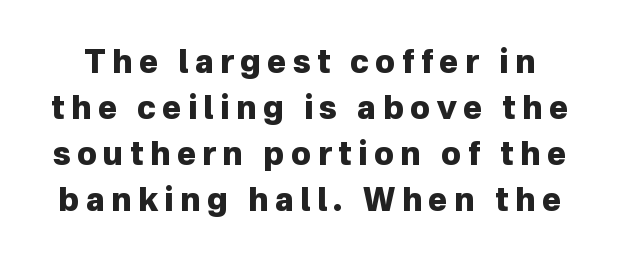
Q: Is the text bold? A: Yes.
Q: Is the text italic (slanted)? A: No, it is upright.
Q: Is the typeface a serif or a sans-serif typeface? A: Sans-serif.
Q: Is the text underlined? A: No.
Q: Is the spacing between letters normal or unusually wide? A: Unusually wide.
Q: Is the spacing between lines tight, normal or loose? A: Normal.
Q: Width (condensed, normal, or wide)? A: Normal.
Q: Stroke contrast? A: Low.
Q: x-height? A: Medium.
Q: Monospaced? A: No.
